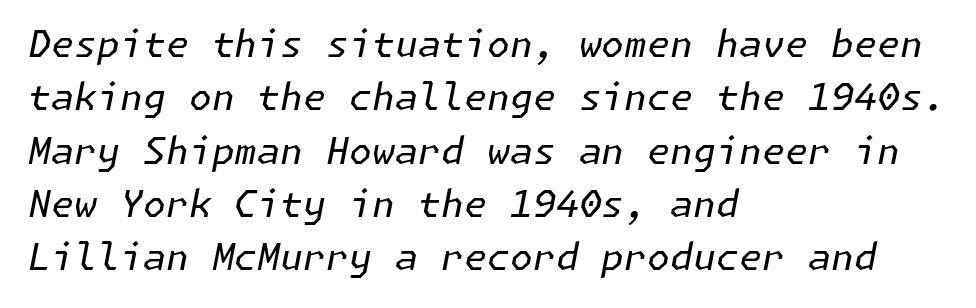
{"italic": "yes", "lean": "right", "slant_degrees": 11, "bold": "no", "weight": "regular", "width": "normal", "stroke_contrast": "low", "x_height": "medium", "underline": "no", "align": "left", "line_spacing": "normal", "line_spacing_ratio": 1.44, "letter_spacing": "normal", "letter_spacing_em": 0.0, "glyph_px": 37}
